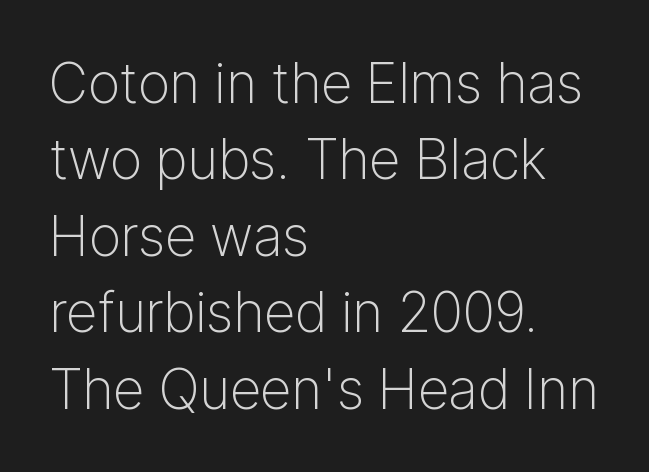
The image shows 55 px light sans-serif type, upright; set left-aligned, normal line spacing (1.39x), normal letter spacing, not underlined; low stroke contrast and a medium x-height.
